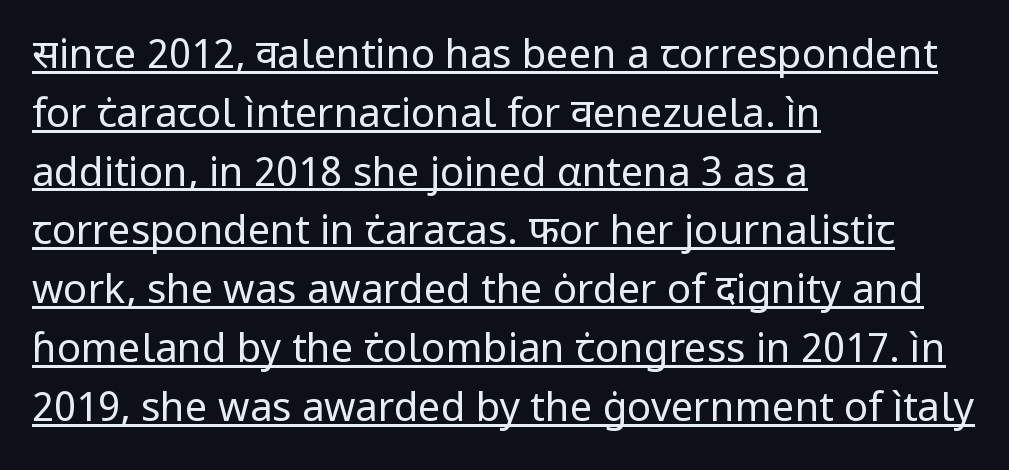
The image shows 40 px regular-weight sans-serif type, upright; set left-aligned, normal line spacing (1.47x), normal letter spacing, underlined; low stroke contrast and a medium x-height.
